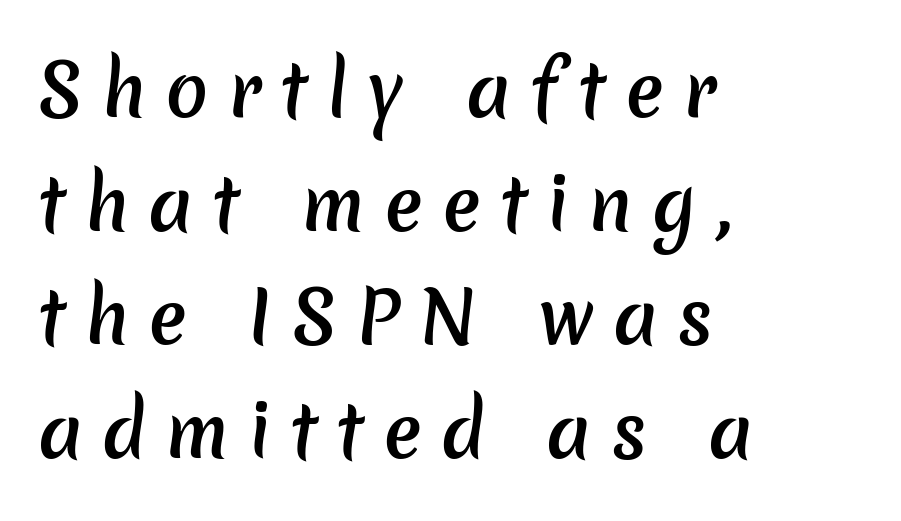
This sample has the flowing, uneven cadence of proportional lettering. Each word looks stretched out because of the extra space between its letters. Typographically, this falls in the sans-serif category. A normal amount of white space separates one row of letters from the next.
